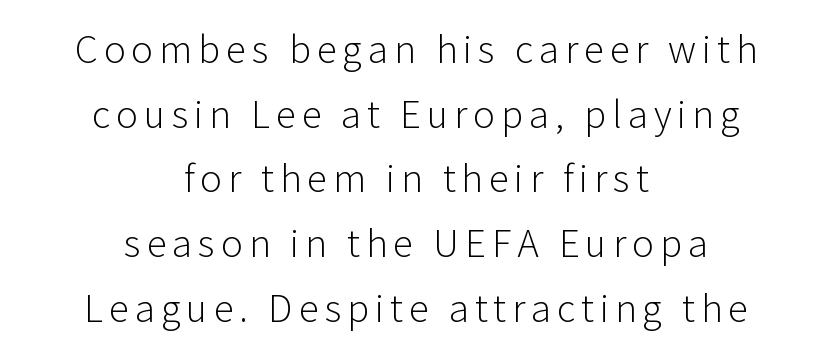
{"serif": "no", "italic": "no", "bold": "no", "weight": "light", "width": "normal", "stroke_contrast": "low", "x_height": "medium", "monospaced": "no", "underline": "no", "align": "center", "line_spacing_ratio": 1.75, "glyph_px": 37}
